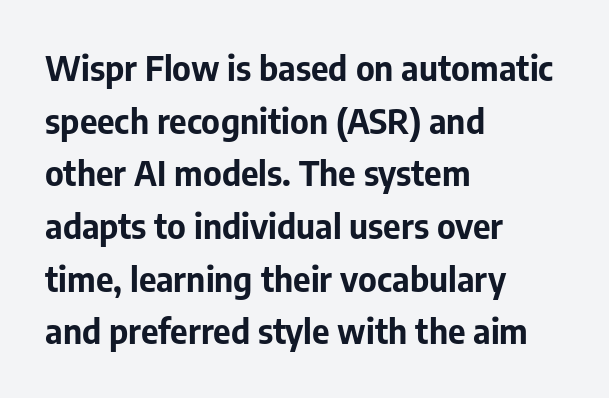
Q: Is the text bold? A: Yes.
Q: Is the text italic (slanted)? A: No, it is upright.
Q: Is the typeface a serif or a sans-serif typeface? A: Sans-serif.
Q: Is the text underlined? A: No.
Q: How is the paragraph aligned? A: Left-aligned.
Q: Is the spacing between letters normal or unusually wide? A: Normal.
Q: Is the spacing between lines tight, normal or loose? A: Normal.
Q: Width (condensed, normal, or wide)? A: Normal.
Q: Stroke contrast? A: Low.
Q: x-height? A: Medium.
Q: Monospaced? A: No.
